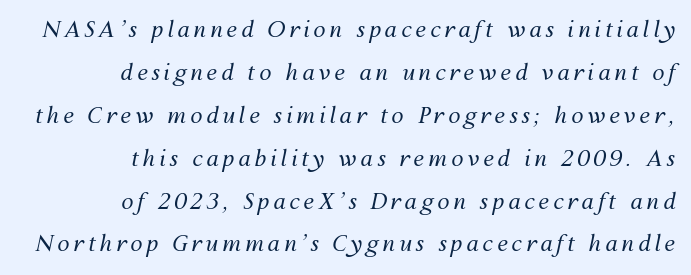
Honestly, the rows look like they've been pulled way apart. The font's italic variant was chosen for this text. Nobody drew a line under any word here. Caption: multi-line text, flush right, ragged left. Weight: not bold — regular or lighter.
